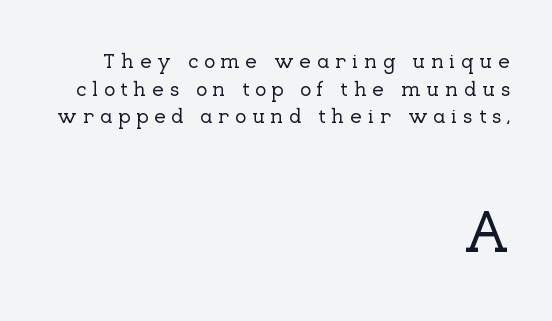
The image shows 62 px serif type, upright; set right-aligned, normal line spacing (1.32x), unusually wide letter spacing (+0.27 em), not underlined; the second (bottom) block is 2.95x larger; low stroke contrast and a medium x-height.
